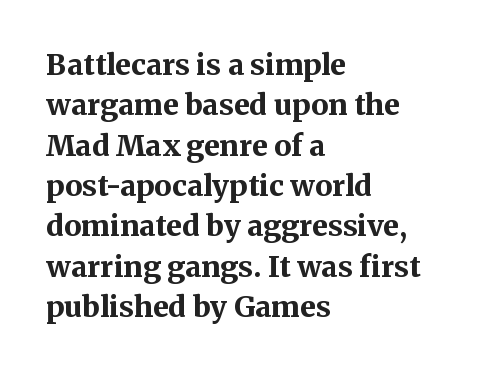
Q: Is the text bold? A: Yes.
Q: Is the text italic (slanted)? A: No, it is upright.
Q: Is the typeface a serif or a sans-serif typeface? A: Serif.
Q: Is the text underlined? A: No.
Q: How is the paragraph aligned? A: Left-aligned.
Q: Is the spacing between letters normal or unusually wide? A: Normal.
Q: Is the spacing between lines tight, normal or loose? A: Normal.
Q: Width (condensed, normal, or wide)? A: Normal.
Q: Stroke contrast? A: Medium.
Q: x-height? A: Medium.
Q: Monospaced? A: No.
